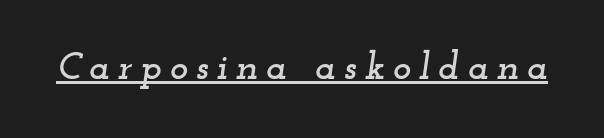
The image shows 39 px wide serif type, italic (leaning right); set unusually wide letter spacing (+0.2 em), underlined; low stroke contrast and a small x-height.
